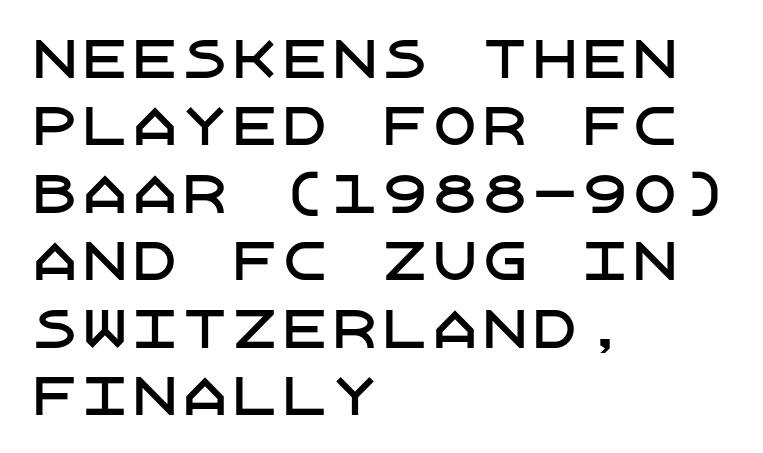
The image shows 50 px sans-serif type, upright; set left-aligned, normal line spacing (1.35x), normal letter spacing, not underlined; low stroke contrast and a large x-height.
